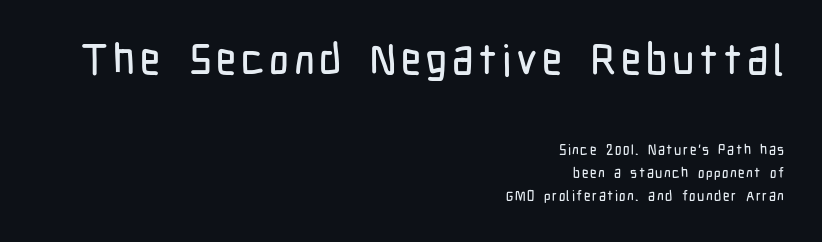
{"serif": "no", "italic": "no", "width": "condensed", "stroke_contrast": "low", "x_height": "medium", "monospaced": "no", "underline": "no", "align": "right", "line_spacing": "normal", "line_spacing_ratio": 1.63, "larger_block": "first", "size_ratio": 3.07, "glyph_px": 43}
